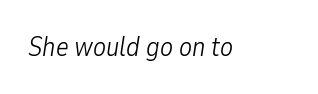
Q: Is the text bold? A: No.
Q: Is the text italic (slanted)? A: Yes, it leans right by about 9 degrees.
Q: Is the text underlined? A: No.
Q: Is the spacing between letters normal or unusually wide? A: Normal.
